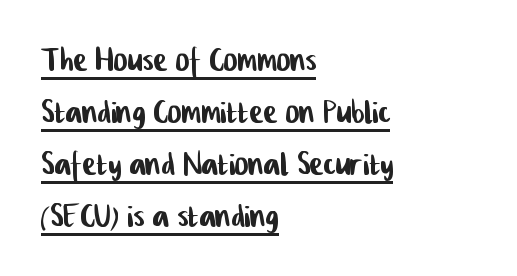
The ragged edge is on the right, which tells us the setting is flush left. Unlike a traditional serif, this face leaves its strokes unadorned. Note the varied advance widths — an 'i' is clearly narrower than an 'm'. Underline: present. No extra tracking has been applied to these lines.
